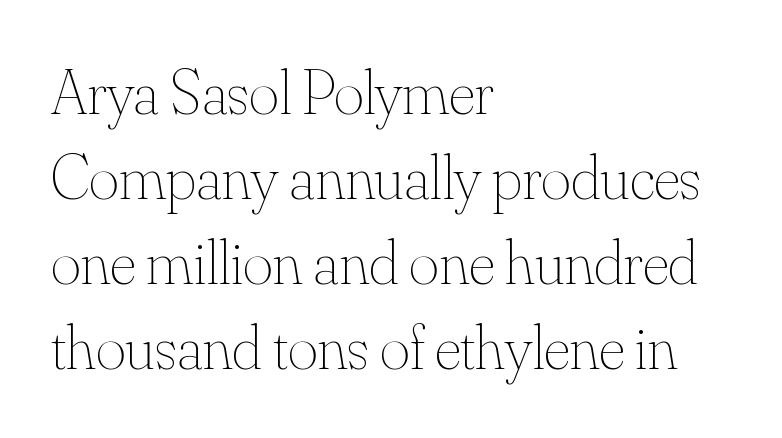
The line texture is even and compact thanks to regular tracking. Weight: in the light-to-regular range. Horizontal alignment here is leftward, the default for most running prose. Honestly, there is no underline to notice here at all. How would I describe the line gaps? Plain and ordinary. The rendering uses natural spacing where letterforms have individual widths.
